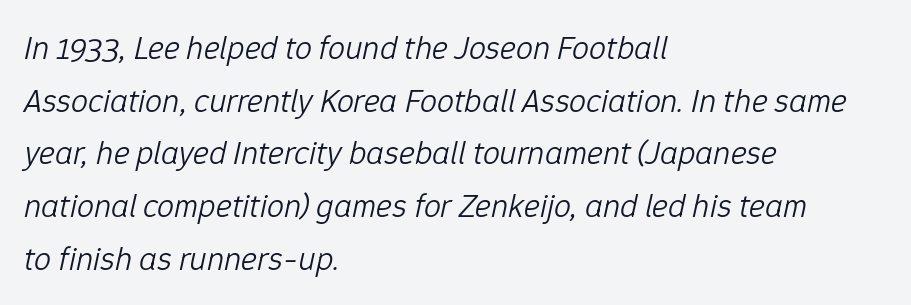
{"italic": "yes", "lean": "right", "slant_degrees": 12, "bold": "no", "weight": "light", "width": "normal", "stroke_contrast": "low", "x_height": "medium", "monospaced": "no", "underline": "no", "align": "left", "line_spacing": "normal", "line_spacing_ratio": 1.55, "letter_spacing": "normal", "letter_spacing_em": 0.0, "glyph_px": 34}
